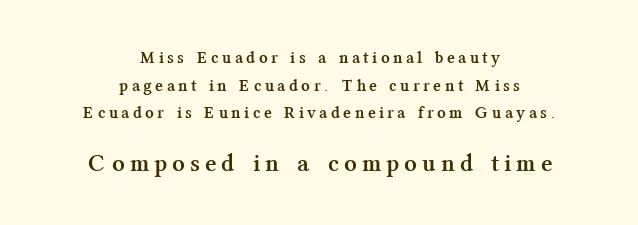
Ascenders rise straight up at ninety degrees. Layout note: lines centered. Glyph-to-glyph distance is far greater than everyday printed text. This sample keeps an unexceptional amount of space between lines.
